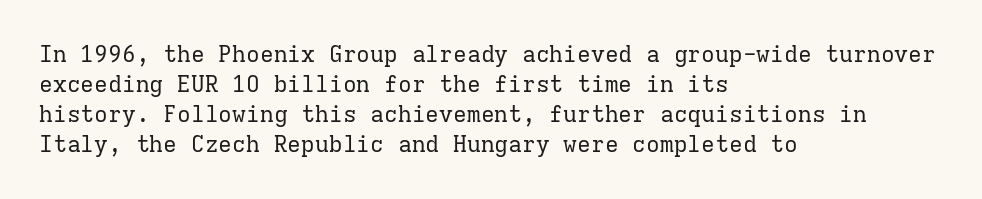
Q: Is the text bold? A: No.
Q: Is the text italic (slanted)? A: No, it is upright.
Q: Is the text underlined? A: No.
Q: How is the paragraph aligned? A: Left-aligned.
Q: Is the spacing between letters normal or unusually wide? A: Normal.
Q: Is the spacing between lines tight, normal or loose? A: Normal.
